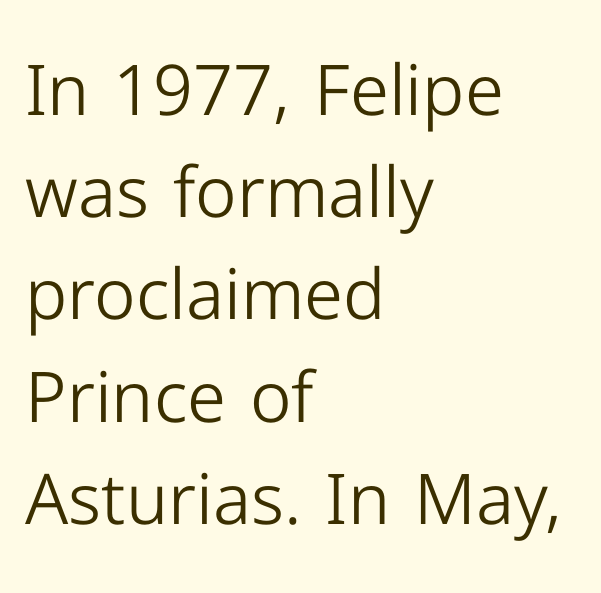
The setting favours the left margin, as ordinary paragraphs usually do. Each word holds together tightly as a unit, with standard inter-letter gaps. The typesetting does not lean heavy: it is not bold. One glance says typical: line gaps are just what's usual. Descenders are the only things crossing below the line. A roman cut, with each character standing at attention.
